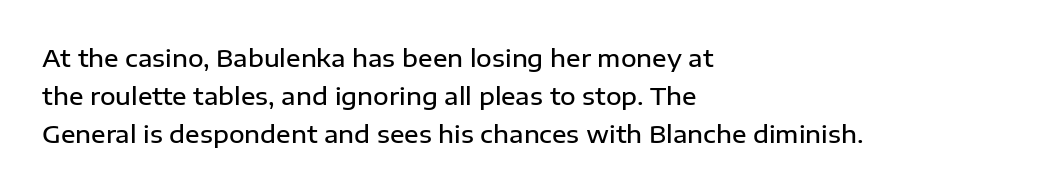
Q: Is the text bold? A: Semi-bold.
Q: Is the text italic (slanted)? A: No, it is upright.
Q: Is the text underlined? A: No.
Q: How is the paragraph aligned? A: Left-aligned.
Q: Is the spacing between letters normal or unusually wide? A: Normal.
Q: Is the spacing between lines tight, normal or loose? A: Normal.
